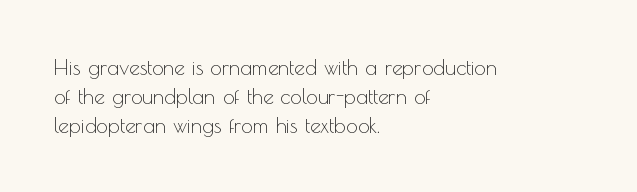
{"italic": "no", "bold": "no", "underline": "no", "align": "left", "line_spacing": "normal", "line_spacing_ratio": 1.37, "letter_spacing": "normal", "letter_spacing_em": 0.0, "glyph_px": 21}
